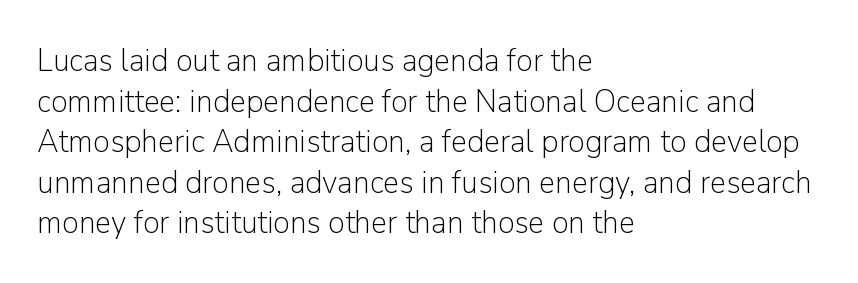
The image shows 33 px light sans-serif type, upright; set left-aligned, line spacing 1.23x, normal letter spacing, not underlined; low stroke contrast and a medium x-height.
